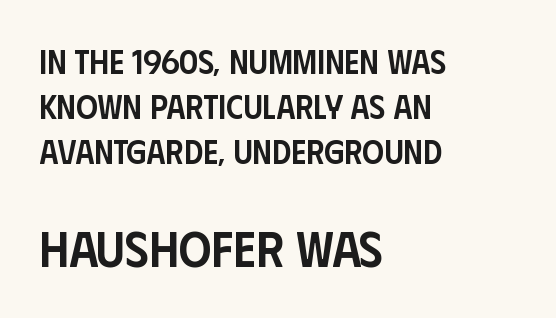
The designer gave the closing block more size than the opening block. Lines of text with bare space underneath. Designer's note — italics off, roman on. Type style note: lacks serifs.
